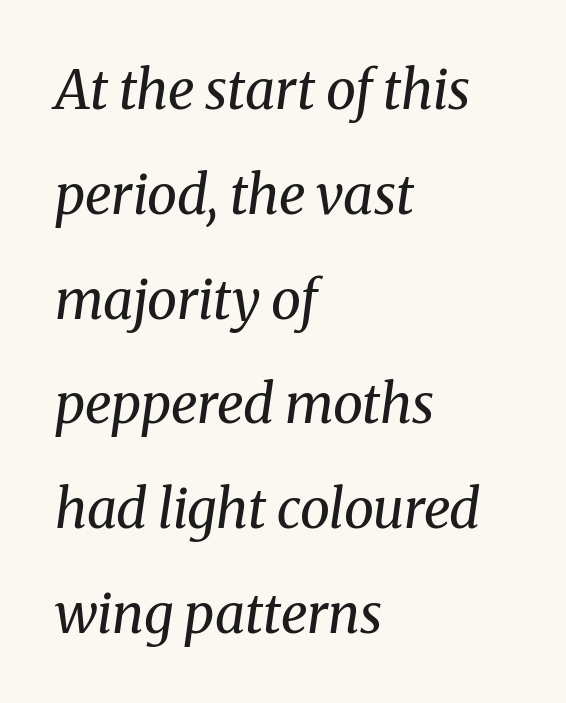
Q: Is the text bold? A: No.
Q: Is the text italic (slanted)? A: Yes, it leans right by about 8 degrees.
Q: Is the typeface a serif or a sans-serif typeface? A: Serif.
Q: Is the text underlined? A: No.
Q: How is the paragraph aligned? A: Left-aligned.
Q: Is the spacing between letters normal or unusually wide? A: Normal.
Q: Is the spacing between lines tight, normal or loose? A: Loose.
Q: Width (condensed, normal, or wide)? A: Normal.
Q: Stroke contrast? A: Medium.
Q: x-height? A: Medium.
Q: Monospaced? A: No.
